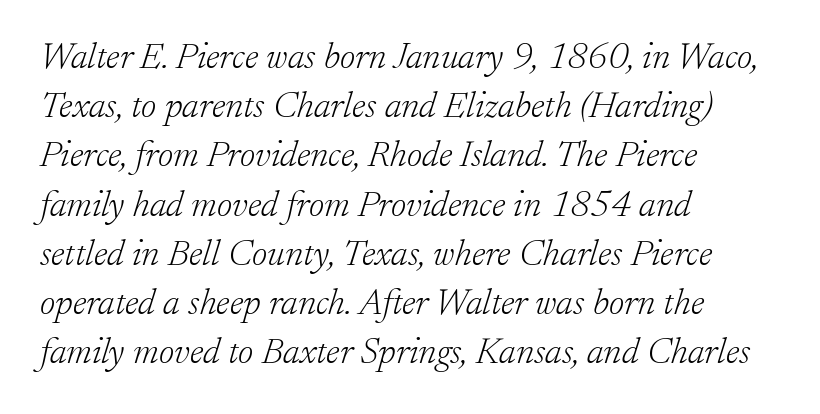
{"serif": "yes", "italic": "yes", "lean": "right", "slant_degrees": 17, "bold": "no", "weight": "light", "width": "normal", "stroke_contrast": "low", "x_height": "small", "monospaced": "no", "underline": "no", "align": "left", "line_spacing": "normal", "line_spacing_ratio": 1.33, "letter_spacing": "normal", "letter_spacing_em": 0.0, "glyph_px": 37}
